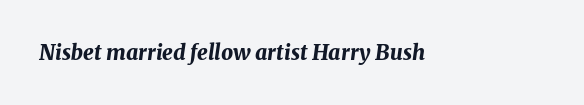
The image shows 21 px bold type, italic (leaning right); set normal letter spacing, not underlined.
